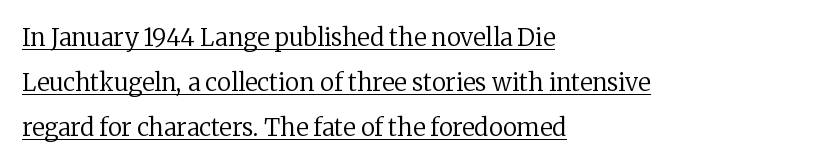
Is the type heavy? It reads as light-to-regular instead. You can tell it's not italic because the verticals are truly vertical. The face used here appears with an underline applied. How are the letters spaced? Ordinarily, with no added tracking. The ragged edge is on the right, which tells us the setting is flush left.
